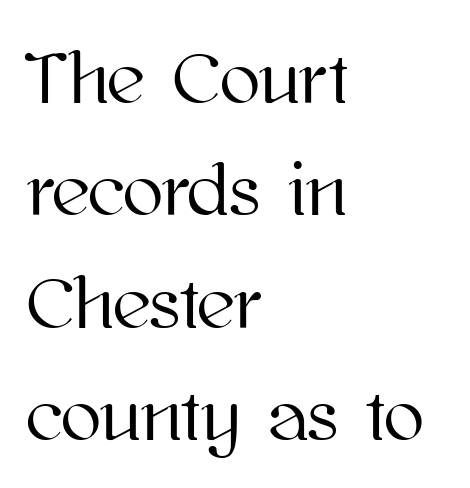
The image shows 74 px text type, upright; set left-aligned, normal line spacing (1.52x), normal letter spacing, not underlined; high stroke contrast and a medium x-height.
